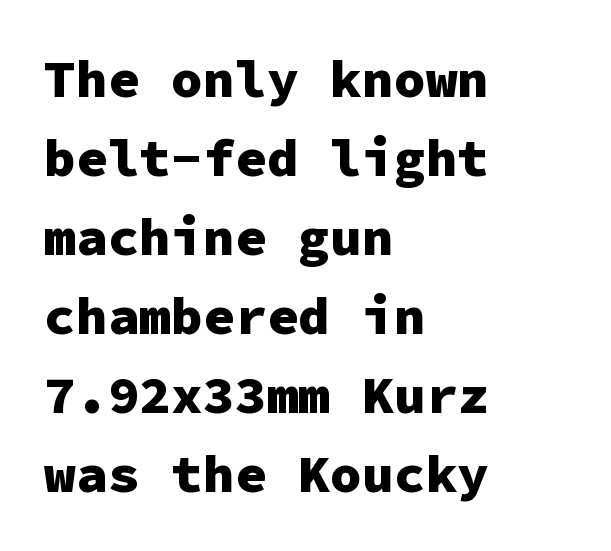
The passage shown is emphatically bold. I'd call this a sans setting — the letters go barefoot. This sample has the even, mechanical cadence of fixed-width lettering. The letterforms sit shoulder to shoulder at normal distance. Where is the straight margin? On the left. Reading down the column, the eye jumps a familiar distance to each next line.
